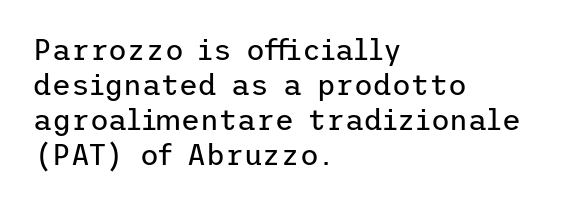
The image shows 29 px regular-weight sans-serif type, upright; set left-aligned, line spacing 1.21x, normal letter spacing, not underlined; low stroke contrast and a medium x-height.
